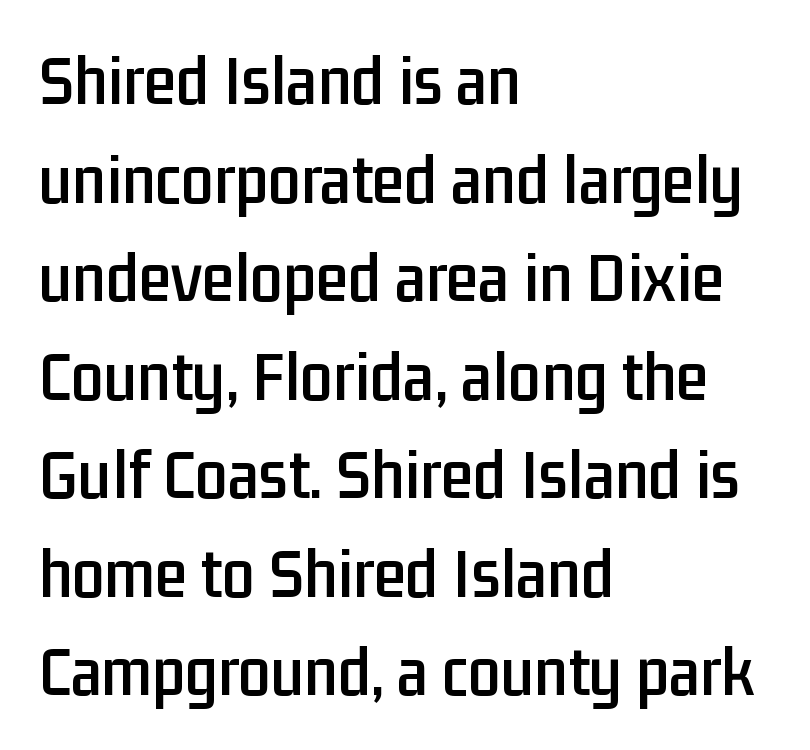
Type without underlining. The rendering anchors every line to the left-hand side. Default kerning and tracking; the words read as compact shapes. Horizontal bands of white between lines are of average thickness. The characters display no serif detailing; their extremities are plain.
